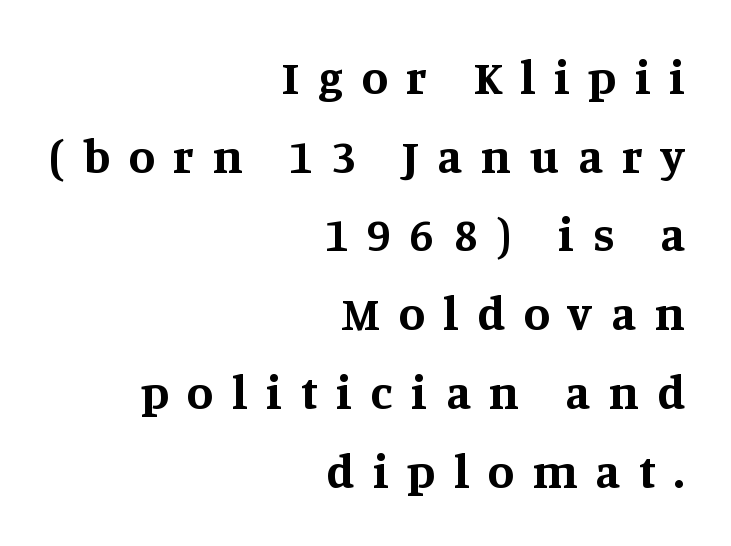
Q: Is the text bold? A: Yes.
Q: Is the text italic (slanted)? A: No, it is upright.
Q: Is the typeface a serif or a sans-serif typeface? A: Serif.
Q: Is the text underlined? A: No.
Q: How is the paragraph aligned? A: Right-aligned.
Q: Is the spacing between letters normal or unusually wide? A: Unusually wide.
Q: Is the spacing between lines tight, normal or loose? A: Normal.
Q: Width (condensed, normal, or wide)? A: Normal.
Q: Stroke contrast? A: Medium.
Q: x-height? A: Large.
Q: Monospaced? A: No.
